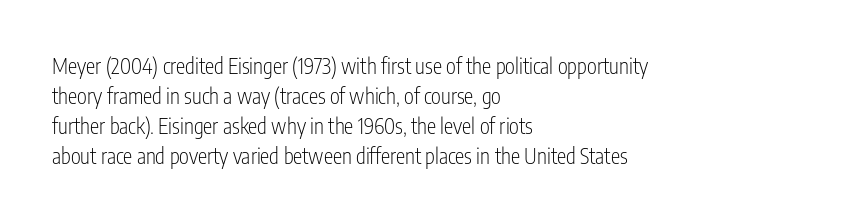
Q: Is the text bold? A: No.
Q: Is the text italic (slanted)? A: No, it is upright.
Q: Is the text underlined? A: No.
Q: How is the paragraph aligned? A: Left-aligned.
Q: Is the spacing between letters normal or unusually wide? A: Normal.
Q: Is the spacing between lines tight, normal or loose? A: Normal.
